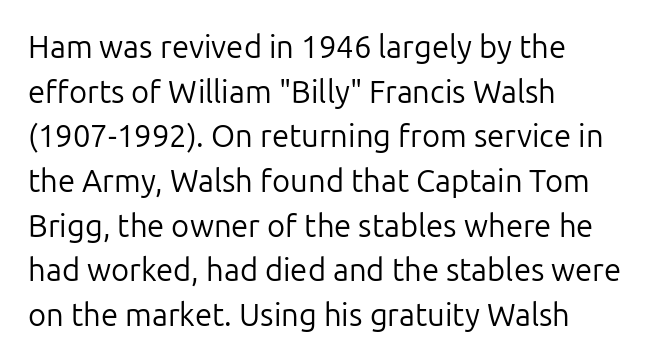
Q: Is the text bold? A: No.
Q: Is the text italic (slanted)? A: No, it is upright.
Q: Is the typeface a serif or a sans-serif typeface? A: Sans-serif.
Q: Is the text underlined? A: No.
Q: How is the paragraph aligned? A: Left-aligned.
Q: Is the spacing between letters normal or unusually wide? A: Normal.
Q: Is the spacing between lines tight, normal or loose? A: Normal.
Q: Width (condensed, normal, or wide)? A: Normal.
Q: Stroke contrast? A: Low.
Q: x-height? A: Medium.
Q: Monospaced? A: No.
